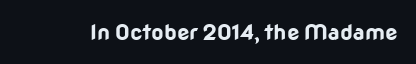
The image shows 22 px bold type, upright; set normal letter spacing, not underlined.
